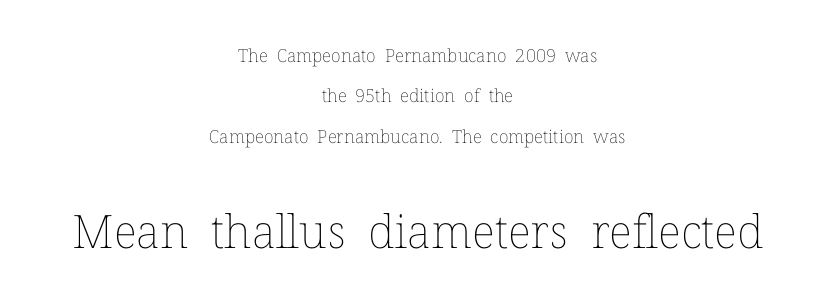
{"italic": "no", "bold": "no", "weight": "thin", "width": "normal", "stroke_contrast": "low", "x_height": "medium", "monospaced": "no", "underline": "no", "align": "center", "line_spacing": "loose", "line_spacing_ratio": 2.24, "letter_spacing": "normal", "letter_spacing_em": 0.0, "larger_block": "second", "size_ratio": 2.56, "glyph_px": 46}
